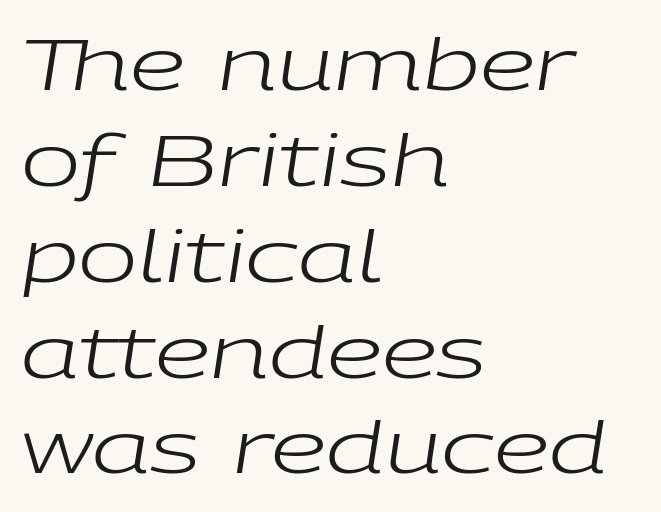
The image shows 71 px regular-weight, wide type, italic (leaning right); set left-aligned, normal line spacing (1.35x), normal letter spacing, not underlined; low stroke contrast and a medium x-height.
